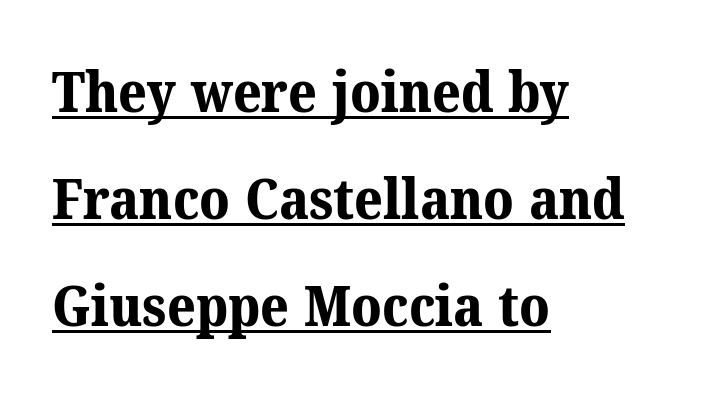
Q: Is the text bold? A: Yes.
Q: Is the typeface a serif or a sans-serif typeface? A: Serif.
Q: Is the text underlined? A: Yes.
Q: How is the paragraph aligned? A: Left-aligned.
Q: Is the spacing between letters normal or unusually wide? A: Normal.
Q: Is the spacing between lines tight, normal or loose? A: Loose.
Q: Width (condensed, normal, or wide)? A: Normal.
Q: Stroke contrast? A: Medium.
Q: x-height? A: Medium.
Q: Monospaced? A: No.
